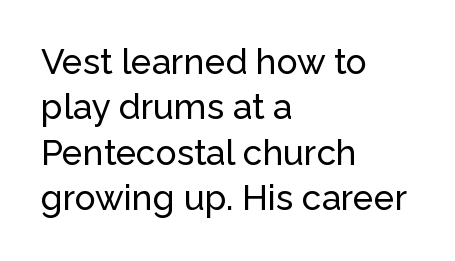
The lettering holds an erect, upright posture throughout. Every row of glyphs begins at an identical x-position on the left. This sample has the flowing, uneven cadence of proportional lettering. Is the letter spacing exaggerated? No — it looks like the ordinary default. Is this a sans? Yes — the strokes have no serifs.
